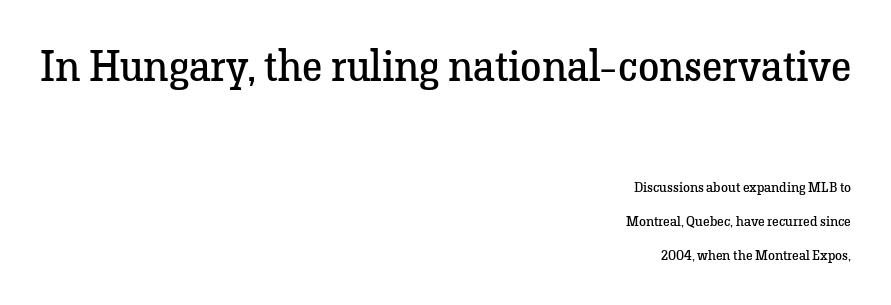
Q: Is the text bold? A: No.
Q: Is the text italic (slanted)? A: No, it is upright.
Q: Is the typeface a serif or a sans-serif typeface? A: Serif.
Q: Is the text underlined? A: No.
Q: How is the paragraph aligned? A: Right-aligned.
Q: Is the spacing between letters normal or unusually wide? A: Normal.
Q: Is the spacing between lines tight, normal or loose? A: Loose.
Q: Which block of text is set in a larger size, the first (top) or the second (bottom)? A: The first (top) one.
Q: Width (condensed, normal, or wide)? A: Normal.
Q: Stroke contrast? A: Low.
Q: x-height? A: Medium.
Q: Monospaced? A: No.
